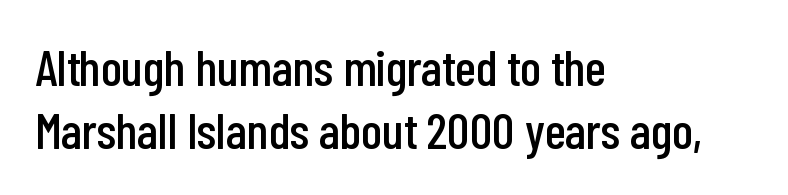
In terms of letterspacing, this is plain default setting. A typesetter would mark this as roman, not italic. Check where the strokes stop: nothing finishes them off — pure sans. Reading down the block, your eye returns to a fixed left position each line. The passage shown is not underscored anywhere.
